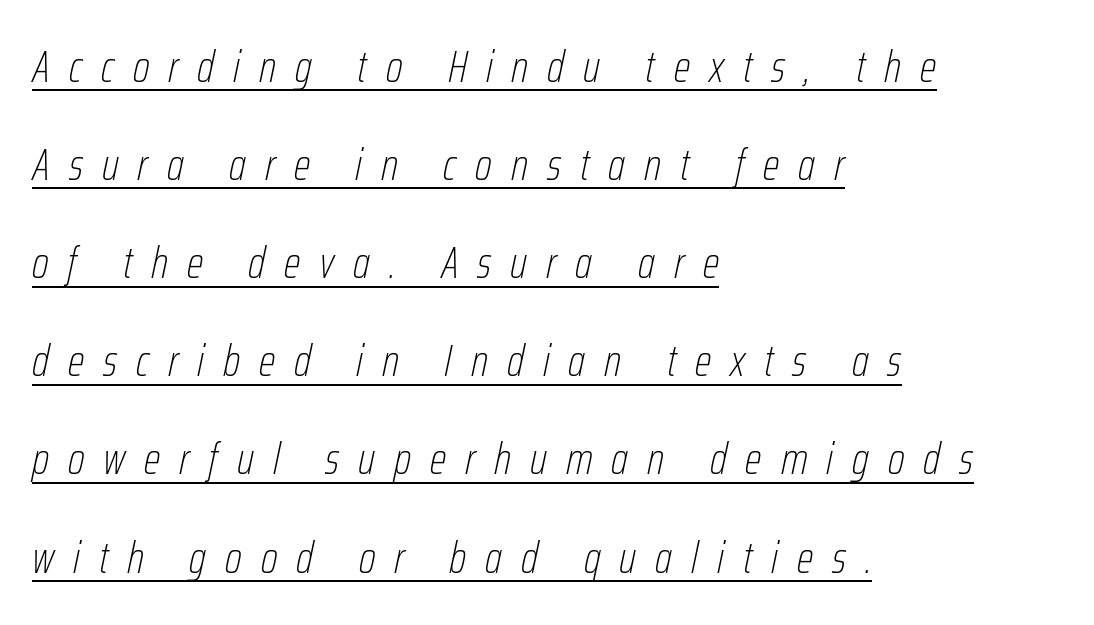
The image shows 44 px thin, condensed type, italic (leaning right); set left-aligned, loose line spacing (2.23x), unusually wide letter spacing (+0.43 em), underlined; low stroke contrast and a medium x-height.
